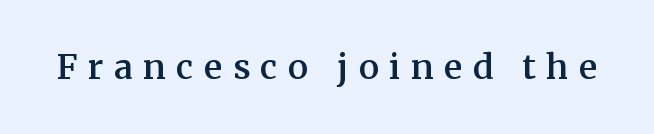
Q: Is the text bold? A: Semi-bold.
Q: Is the text italic (slanted)? A: No, it is upright.
Q: Is the typeface a serif or a sans-serif typeface? A: Serif.
Q: Is the text underlined? A: No.
Q: Is the spacing between letters normal or unusually wide? A: Unusually wide.
Q: Width (condensed, normal, or wide)? A: Normal.
Q: Stroke contrast? A: Medium.
Q: x-height? A: Medium.
Q: Monospaced? A: No.
